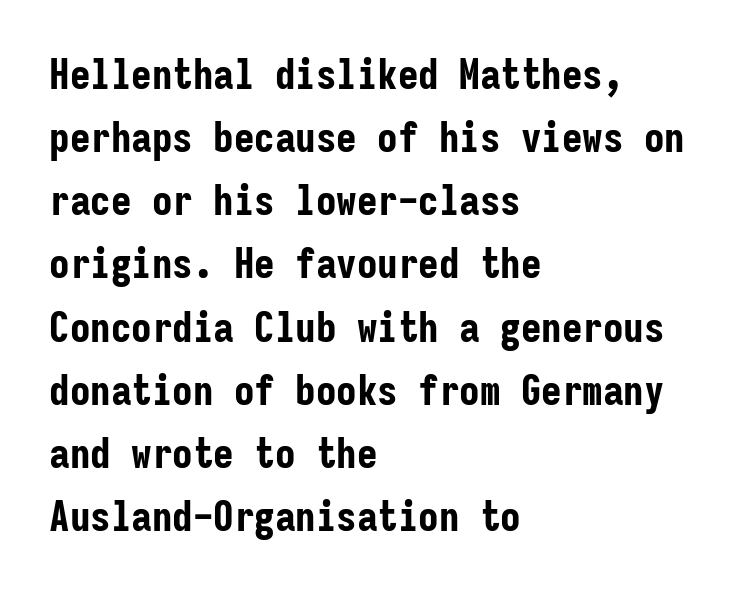
I'd call this a sans setting — the letters go barefoot. Vertical strokes here are truly vertical. This block has exactly the height ordinary leading produces. The paragraph has a hard left edge and a soft right edge.
